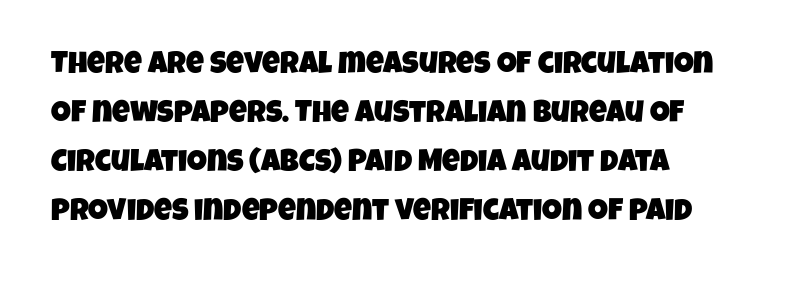
These lines are set flush left with a ragged right edge. Underlining? Definitely not there. Leading matches the norm, producing a regular column. Note the varied advance widths — an 'i' is clearly narrower than an 'm'. Between one letter and the next there's only the usual sliver of space.
